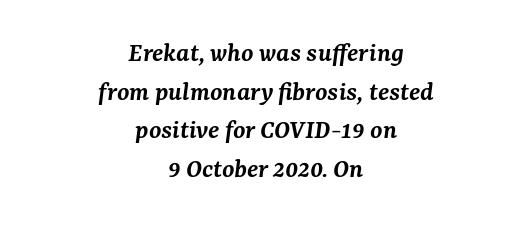
Q: Is the text bold? A: Semi-bold.
Q: Is the text italic (slanted)? A: Yes, it leans right by about 7 degrees.
Q: Is the typeface a serif or a sans-serif typeface? A: Serif.
Q: Is the text underlined? A: No.
Q: How is the paragraph aligned? A: Centered.
Q: Is the spacing between letters normal or unusually wide? A: Normal.
Q: Is the spacing between lines tight, normal or loose? A: Normal.
Q: Width (condensed, normal, or wide)? A: Normal.
Q: Stroke contrast? A: Medium.
Q: x-height? A: Medium.
Q: Monospaced? A: No.
